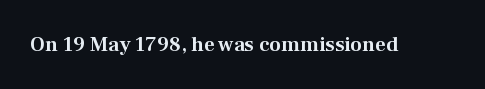
The image shows 21 px text type, upright; set normal letter spacing, not underlined.
